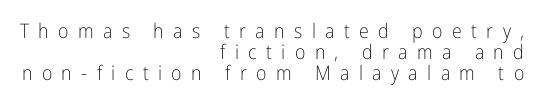
{"italic": "no", "bold": "no", "underline": "no", "align": "right", "line_spacing": "tight", "line_spacing_ratio": 1.04, "letter_spacing": "wide", "letter_spacing_em": 0.47, "glyph_px": 20}
